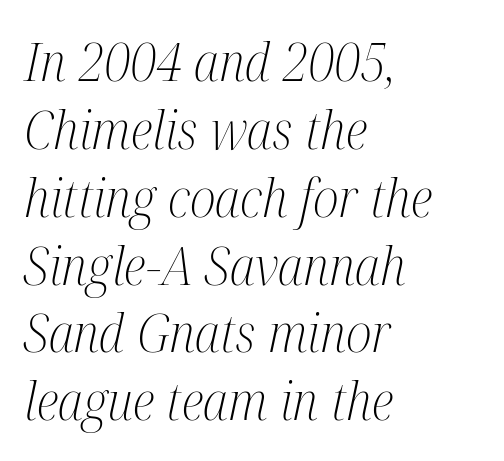
Varying glyph widths throughout — classic text-font behaviour. The glyphs in this specimen are seriffed. Compared with a centered layout, this one pins lines to the left instead. Check the space under the baseline: it is left empty. This rendering leaves character spacing at its baseline value.
